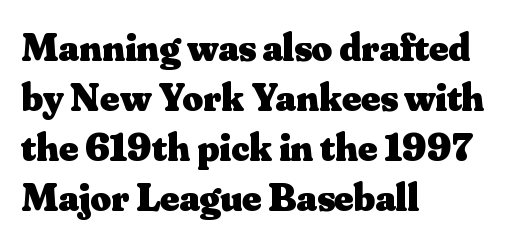
Q: Is the text bold? A: Yes.
Q: Is the text italic (slanted)? A: No, it is upright.
Q: Is the typeface a serif or a sans-serif typeface? A: Serif.
Q: Is the text underlined? A: No.
Q: How is the paragraph aligned? A: Left-aligned.
Q: Is the spacing between letters normal or unusually wide? A: Normal.
Q: Is the spacing between lines tight, normal or loose? A: Normal.
Q: Width (condensed, normal, or wide)? A: Normal.
Q: Stroke contrast? A: Medium.
Q: x-height? A: Small.
Q: Monospaced? A: No.
